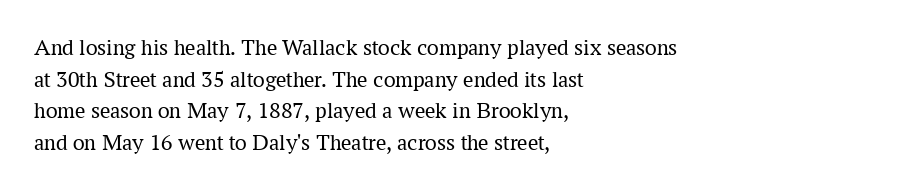
Q: Is the text bold? A: No.
Q: Is the text italic (slanted)? A: No, it is upright.
Q: Is the text underlined? A: No.
Q: How is the paragraph aligned? A: Left-aligned.
Q: Is the spacing between letters normal or unusually wide? A: Normal.
Q: Is the spacing between lines tight, normal or loose? A: Normal.
